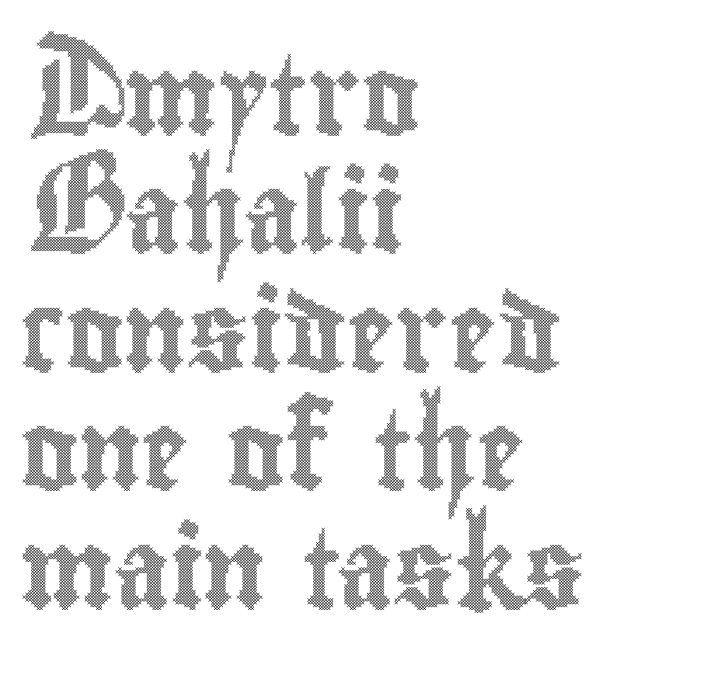
Lines of text with bare space underneath. Is the block centered? No — it sits flush against the left margin. Looks like regular typesetting: each glyph gets only the width it needs. How would I describe the line gaps? Plain and ordinary. If you drew a line through each stem, it would be perfectly vertical.
